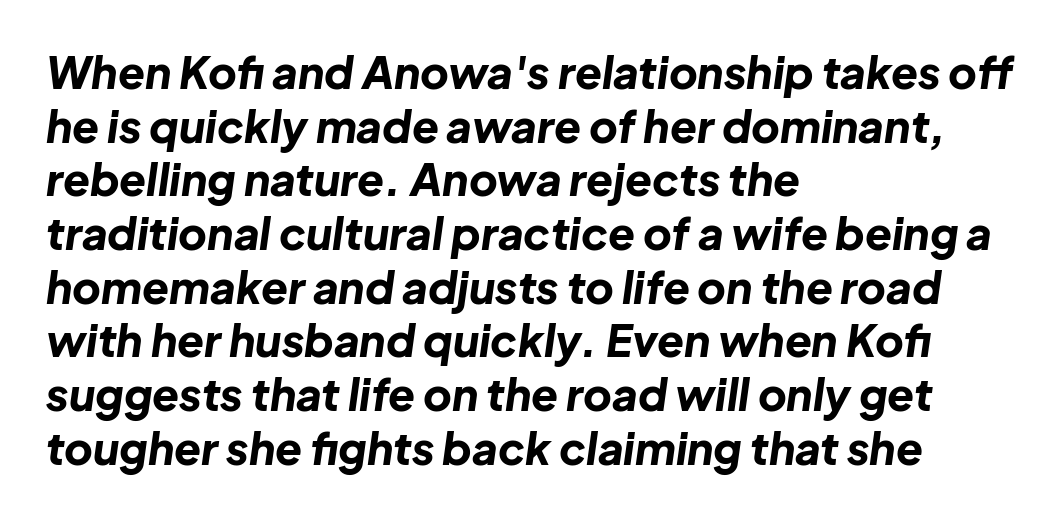
The image shows 44 px bold type, italic (leaning right); set left-aligned, line spacing 1.22x, normal letter spacing, not underlined; low stroke contrast and a medium x-height.
